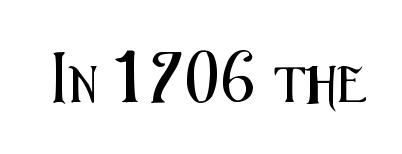
The image shows 36 px condensed type, upright; set normal letter spacing, not underlined; medium stroke contrast and a medium x-height.
